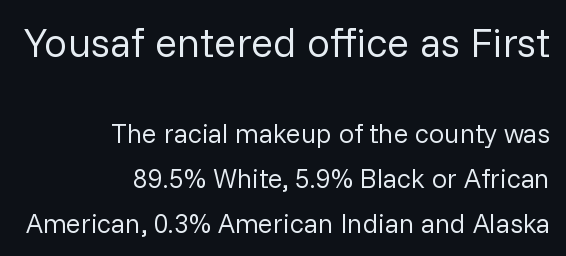
Regarding serifs, this sample does without them. Compared with typical body copy, the letter spacing here is the same. Varying glyph widths throughout — classic text-font behaviour. If you measured baseline to baseline, you'd find a middling distance. Here the first block reads like a headline and the second like body copy.
